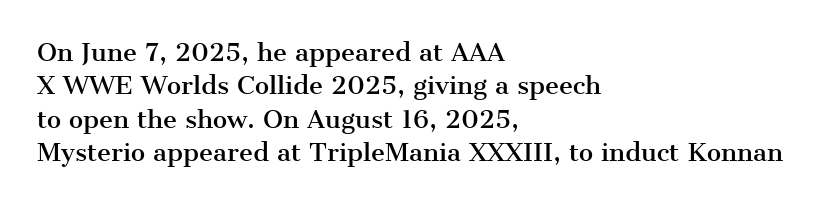
Q: Is the text italic (slanted)? A: No, it is upright.
Q: Is the text underlined? A: No.
Q: How is the paragraph aligned? A: Left-aligned.
Q: Is the spacing between letters normal or unusually wide? A: Normal.
Q: Is the spacing between lines tight, normal or loose? A: Normal.
